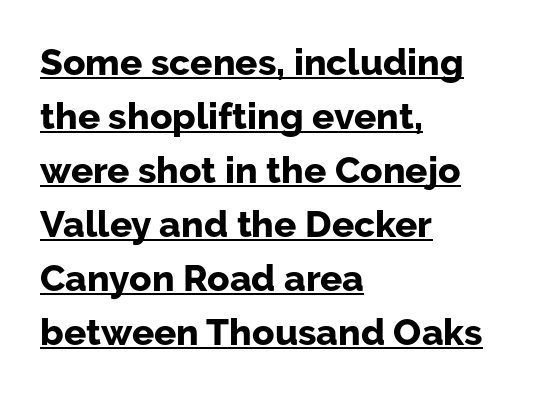
The image shows 37 px bold sans-serif type, upright; set left-aligned, normal line spacing (1.46x), normal letter spacing, underlined; low stroke contrast and a medium x-height.
